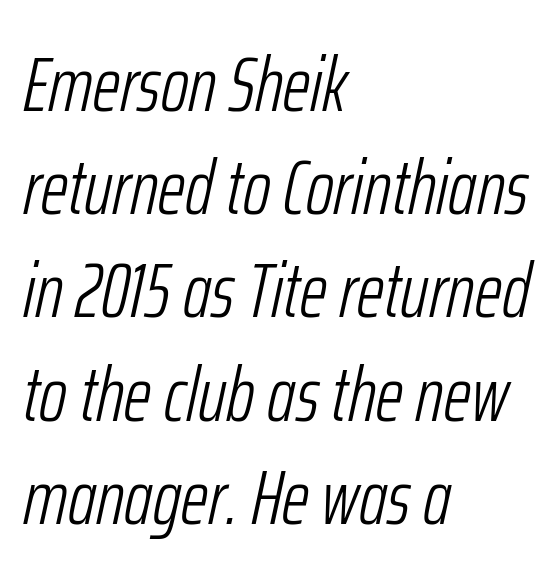
{"italic": "yes", "lean": "right", "slant_degrees": 12, "bold": "no", "weight": "light", "width": "condensed", "stroke_contrast": "low", "x_height": "medium", "monospaced": "no", "underline": "no", "align": "left", "line_spacing": "normal", "line_spacing_ratio": 1.34, "letter_spacing": "normal", "letter_spacing_em": 0.0, "glyph_px": 77}
